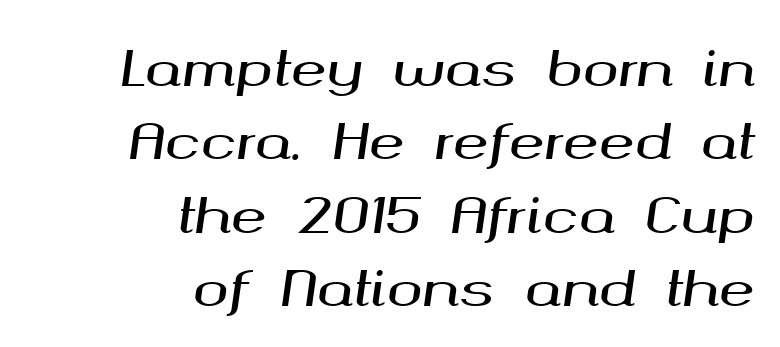
{"italic": "yes", "lean": "right", "slant_degrees": 8, "width": "wide", "stroke_contrast": "medium", "x_height": "medium", "monospaced": "no", "underline": "no", "align": "right", "line_spacing": "normal", "line_spacing_ratio": 1.53, "letter_spacing": "normal", "letter_spacing_em": 0.0, "glyph_px": 48}
